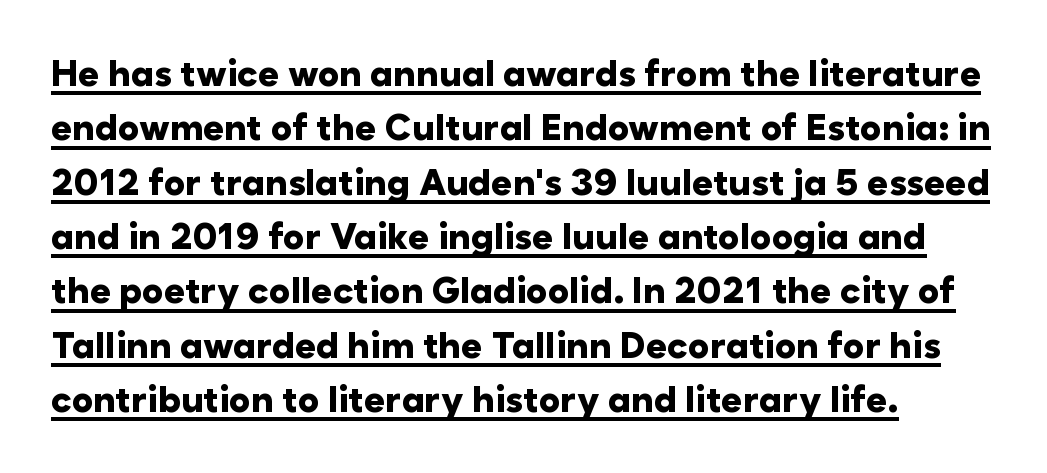
Q: Is the text bold? A: Yes.
Q: Is the text italic (slanted)? A: No, it is upright.
Q: Is the typeface a serif or a sans-serif typeface? A: Sans-serif.
Q: Is the text underlined? A: Yes.
Q: How is the paragraph aligned? A: Left-aligned.
Q: Is the spacing between letters normal or unusually wide? A: Normal.
Q: Is the spacing between lines tight, normal or loose? A: Normal.
Q: Width (condensed, normal, or wide)? A: Normal.
Q: Stroke contrast? A: Low.
Q: x-height? A: Medium.
Q: Monospaced? A: No.
